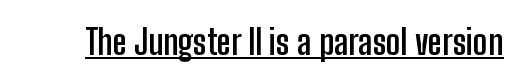
Words appear dense and cohesive because spacing is normal. The glyphs are accompanied by a horizontal stroke just below them. Proportional: the letters do not fall into vertical columns. Is this a sans? Yes — the strokes have no serifs.
